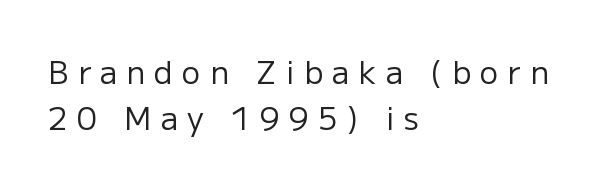
{"serif": "no", "italic": "no", "bold": "no", "weight": "regular", "width": "normal", "stroke_contrast": "low", "x_height": "medium", "monospaced": "no", "underline": "no", "align": "left", "line_spacing": "normal", "line_spacing_ratio": 1.49, "letter_spacing": "wide", "letter_spacing_em": 0.3, "glyph_px": 31}
